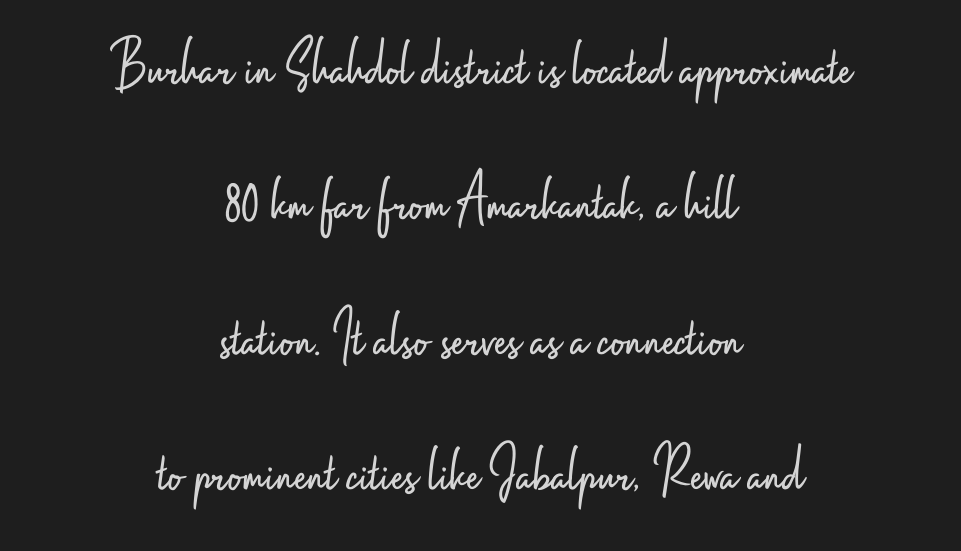
Inter-character spacing is left at the font's built-in metrics. Stroke mass is kept to a normal reading level or below. The line-height multiplier appears high, well above default. Caption: multi-line text, centered on the measure.
